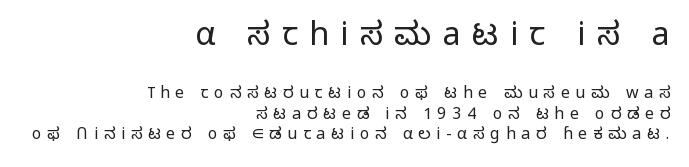
Q: Is the text bold? A: No.
Q: Is the text italic (slanted)? A: No, it is upright.
Q: Is the typeface a serif or a sans-serif typeface? A: Sans-serif.
Q: Is the text underlined? A: No.
Q: How is the paragraph aligned? A: Right-aligned.
Q: Is the spacing between letters normal or unusually wide? A: Unusually wide.
Q: Is the spacing between lines tight, normal or loose? A: Normal.
Q: Which block of text is set in a larger size, the first (top) or the second (bottom)? A: The first (top) one.
Q: Width (condensed, normal, or wide)? A: Normal.
Q: Stroke contrast? A: Low.
Q: x-height? A: Medium.
Q: Monospaced? A: No.
